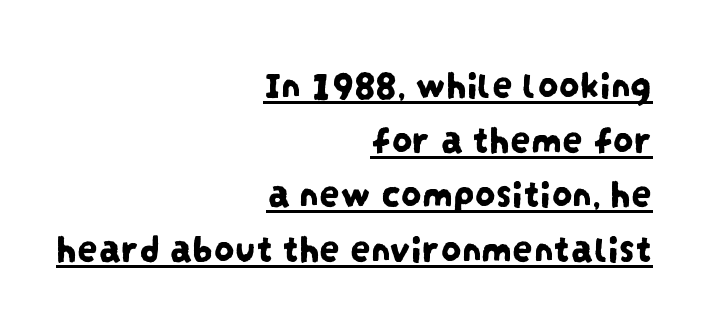
The image shows 41 px condensed sans-serif type; set right-aligned, normal line spacing (1.33x), normal letter spacing, underlined; low stroke contrast and a large x-height.
